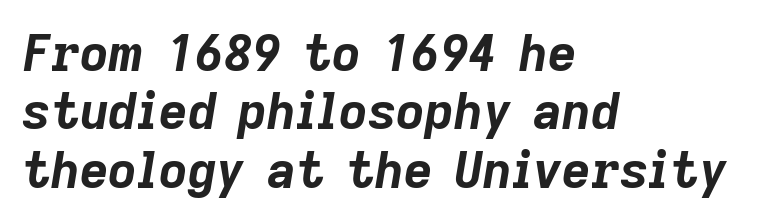
Q: Is the text bold? A: Yes.
Q: Is the text italic (slanted)? A: Yes, it leans right by about 9 degrees.
Q: Is the text underlined? A: No.
Q: How is the paragraph aligned? A: Left-aligned.
Q: Is the spacing between letters normal or unusually wide? A: Normal.
Q: Width (condensed, normal, or wide)? A: Normal.
Q: Stroke contrast? A: Low.
Q: x-height? A: Medium.
Q: Monospaced? A: No.
